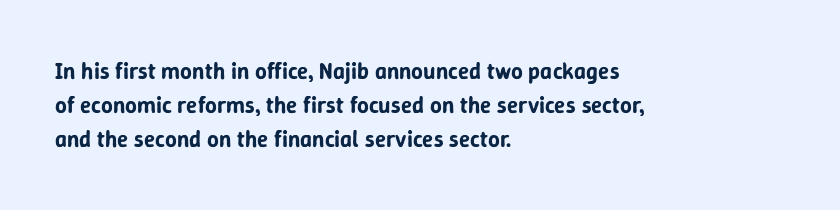
Q: Is the text italic (slanted)? A: No, it is upright.
Q: Is the text underlined? A: No.
Q: How is the paragraph aligned? A: Left-aligned.
Q: Is the spacing between letters normal or unusually wide? A: Normal.
Q: Is the spacing between lines tight, normal or loose? A: Normal.
